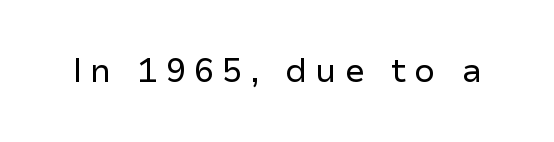
Q: Is the text bold? A: No.
Q: Is the text italic (slanted)? A: No, it is upright.
Q: Is the typeface a serif or a sans-serif typeface? A: Sans-serif.
Q: Is the text underlined? A: No.
Q: Is the spacing between letters normal or unusually wide? A: Unusually wide.
Q: Width (condensed, normal, or wide)? A: Normal.
Q: Stroke contrast? A: Low.
Q: x-height? A: Medium.
Q: Monospaced? A: No.
